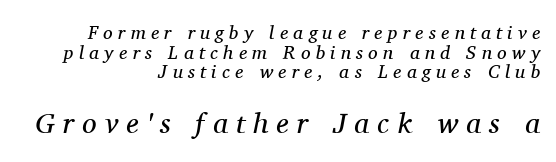
The image shows 29 px regular-weight serif type, italic (leaning right); set right-aligned, tight line spacing (1.03x), unusually wide letter spacing (+0.28 em), not underlined; the second (bottom) block is 1.53x larger; medium stroke contrast and a medium x-height.
